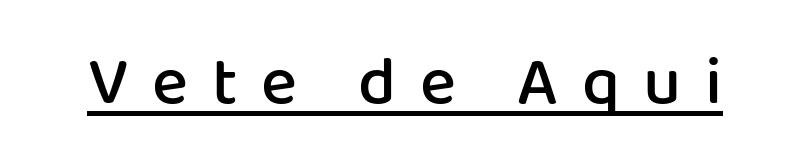
The image shows 68 px semibold sans-serif type, upright; set unusually wide letter spacing (+0.35 em), underlined; low stroke contrast and a medium x-height.
